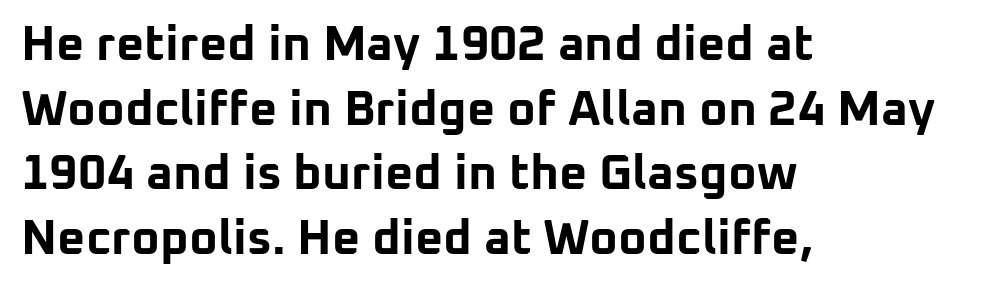
Italic? Not at all — the glyphs are vertical. Words appear dense and cohesive because spacing is normal. Check under the words: just untouched page. Each letter keeps its own natural width here, so spacing adapts to shape.
